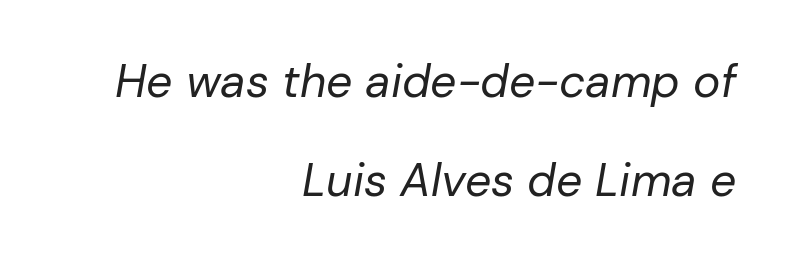
Q: Is the text bold? A: No.
Q: Is the text italic (slanted)? A: Yes, it leans right by about 10 degrees.
Q: Is the text underlined? A: No.
Q: How is the paragraph aligned? A: Right-aligned.
Q: Is the spacing between letters normal or unusually wide? A: Normal.
Q: Is the spacing between lines tight, normal or loose? A: Loose.
Q: Width (condensed, normal, or wide)? A: Normal.
Q: Stroke contrast? A: Low.
Q: x-height? A: Medium.
Q: Monospaced? A: No.
